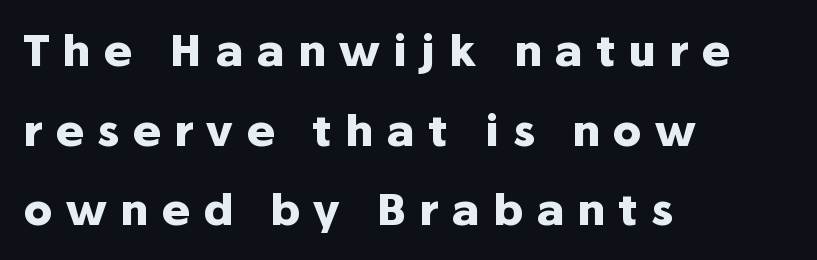
The space directly below the letters is spotless. Each word looks stretched out because of the extra space between its letters. Each letter keeps its own natural width here, so spacing adapts to shape. Quick note: not italic, upright. The lines are quadded left.
